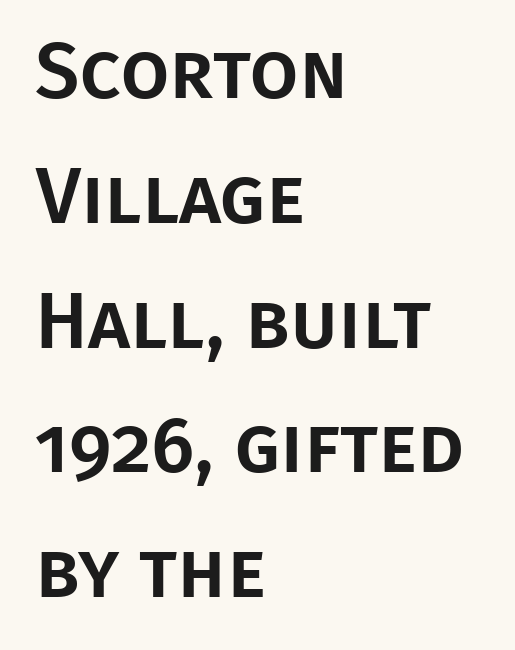
{"serif": "no", "italic": "no", "width": "normal", "stroke_contrast": "low", "x_height": "large", "monospaced": "no", "underline": "no", "align": "left", "line_spacing": "normal", "line_spacing_ratio": 1.58, "letter_spacing": "normal", "letter_spacing_em": 0.0, "glyph_px": 79}
